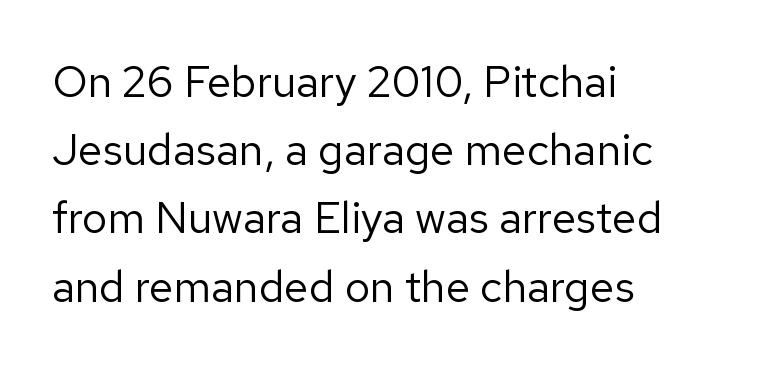
{"serif": "no", "italic": "no", "bold": "no", "weight": "regular", "width": "normal", "stroke_contrast": "low", "x_height": "medium", "monospaced": "no", "underline": "no", "align": "left", "line_spacing": "normal", "line_spacing_ratio": 1.55, "letter_spacing": "normal", "letter_spacing_em": 0.0, "glyph_px": 44}
